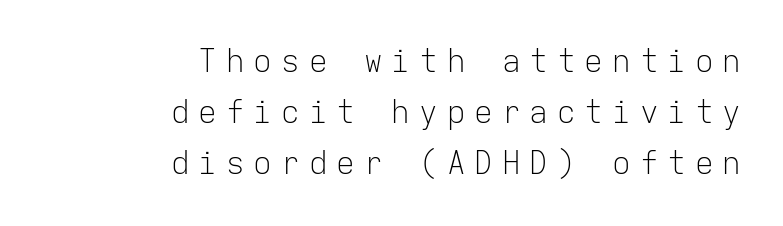
{"serif": "no", "italic": "no", "bold": "no", "weight": "light", "width": "normal", "stroke_contrast": "low", "x_height": "medium", "monospaced": "yes", "underline": "no", "align": "right", "line_spacing": "normal", "line_spacing_ratio": 1.65, "letter_spacing": "wide", "letter_spacing_em": 0.29, "glyph_px": 31}
